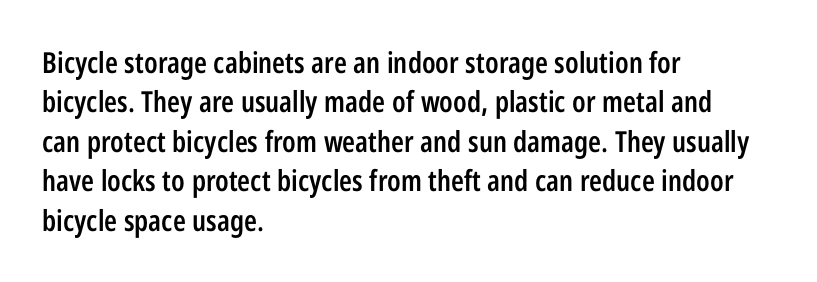
This sample uses an upright cut, with every glyph sitting square on the baseline. Just letters on the line, the space beneath them empty. The passage shown is typed in a proportional face where columns would drift. Line starts are locked; line ends wander. Strokes here are thickened, but only to semibold level. Summary of vertical rhythm: regular, with standard interline spacing.
